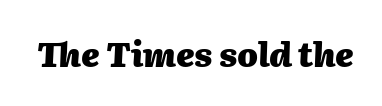
Q: Is the text bold? A: Yes.
Q: Is the text italic (slanted)? A: Yes, it leans right by about 2 degrees.
Q: Is the text underlined? A: No.
Q: Is the spacing between letters normal or unusually wide? A: Normal.
Q: Width (condensed, normal, or wide)? A: Normal.
Q: Stroke contrast? A: Medium.
Q: x-height? A: Medium.
Q: Monospaced? A: No.
